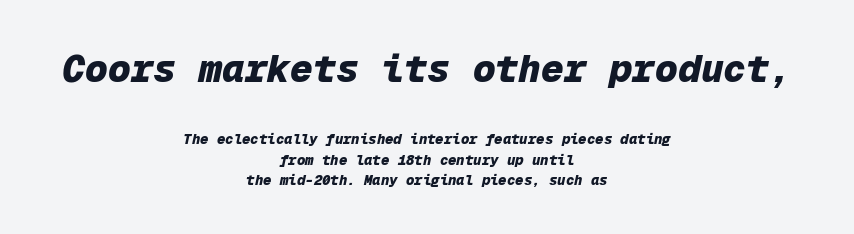
Q: Is the text bold? A: Yes.
Q: Is the text italic (slanted)? A: Yes, it leans right by about 12 degrees.
Q: Is the text underlined? A: No.
Q: How is the paragraph aligned? A: Centered.
Q: Is the spacing between letters normal or unusually wide? A: Normal.
Q: Is the spacing between lines tight, normal or loose? A: Normal.
Q: Which block of text is set in a larger size, the first (top) or the second (bottom)? A: The first (top) one.
Q: Width (condensed, normal, or wide)? A: Normal.
Q: Stroke contrast? A: Low.
Q: x-height? A: Medium.
Q: Monospaced? A: Yes.
